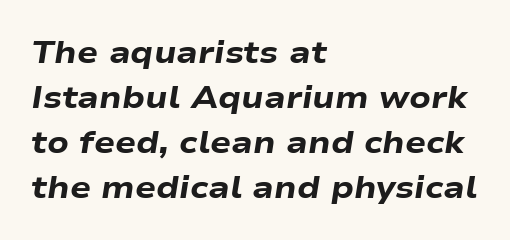
Q: Is the text bold? A: Yes.
Q: Is the text italic (slanted)? A: Yes, it leans right by about 9 degrees.
Q: Is the text underlined? A: No.
Q: How is the paragraph aligned? A: Left-aligned.
Q: Is the spacing between letters normal or unusually wide? A: Normal.
Q: Is the spacing between lines tight, normal or loose? A: Normal.
Q: Width (condensed, normal, or wide)? A: Wide.
Q: Stroke contrast? A: Low.
Q: x-height? A: Medium.
Q: Monospaced? A: No.
